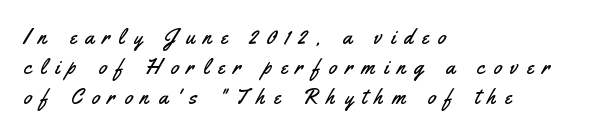
{"underline": "no", "align": "left", "line_spacing": "normal", "line_spacing_ratio": 1.44, "letter_spacing": "wide", "letter_spacing_em": 0.43, "glyph_px": 21}
